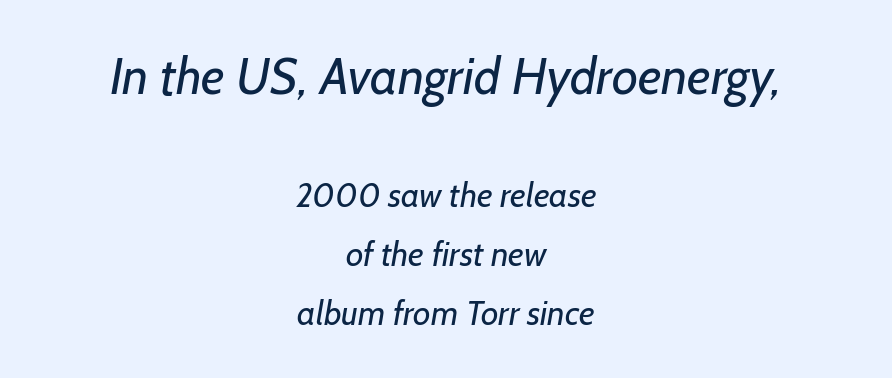
The image shows 51 px regular-weight sans-serif type; set centered, line spacing 1.74x, normal letter spacing, not underlined; the first (top) block is 1.5x larger; low stroke contrast and a medium x-height.
